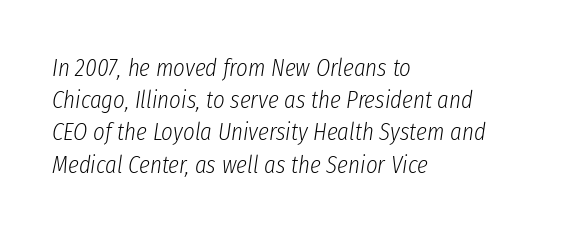
Q: Is the text bold? A: No.
Q: Is the text italic (slanted)? A: Yes, it leans right by about 8 degrees.
Q: Is the text underlined? A: No.
Q: How is the paragraph aligned? A: Left-aligned.
Q: Is the spacing between letters normal or unusually wide? A: Normal.
Q: Is the spacing between lines tight, normal or loose? A: Normal.
